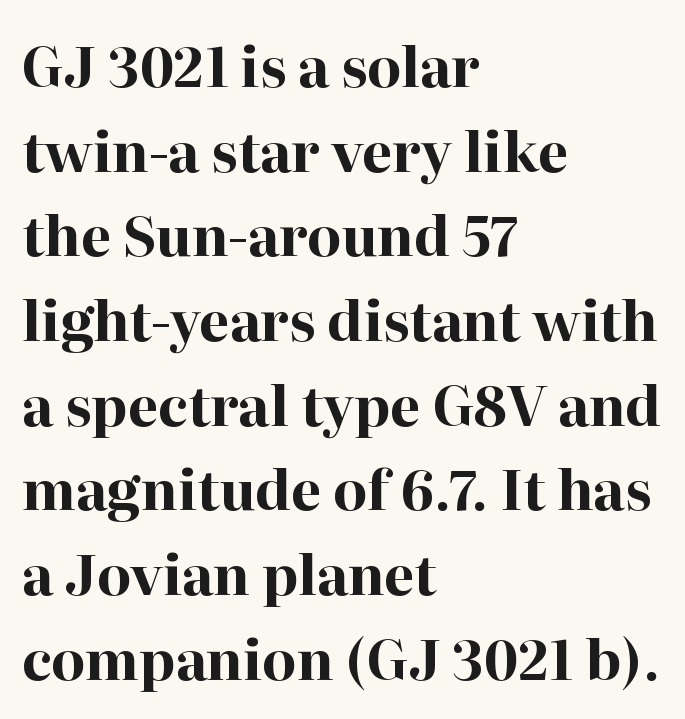
{"serif": "yes", "italic": "no", "bold": "yes", "weight": "bold", "width": "normal", "stroke_contrast": "high", "x_height": "medium", "monospaced": "no", "underline": "no", "align": "left", "line_spacing": "normal", "line_spacing_ratio": 1.54, "letter_spacing": "normal", "letter_spacing_em": 0.0, "glyph_px": 55}
